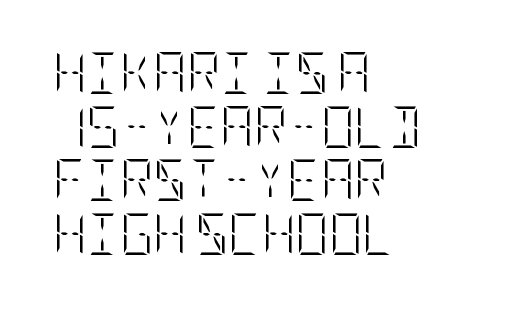
Q: Is the text bold? A: No.
Q: Is the text italic (slanted)? A: No, it is upright.
Q: Is the text underlined? A: No.
Q: How is the paragraph aligned? A: Left-aligned.
Q: Is the spacing between letters normal or unusually wide? A: Normal.
Q: Is the spacing between lines tight, normal or loose? A: Normal.
Q: Width (condensed, normal, or wide)? A: Condensed.
Q: Stroke contrast? A: Low.
Q: x-height? A: Large.
